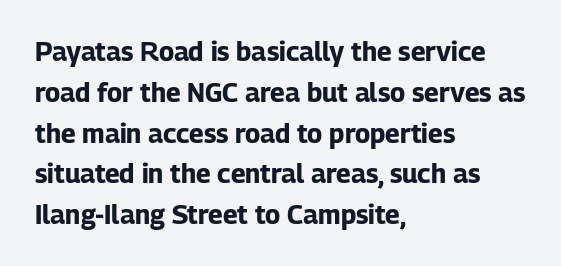
A dark, heavy texture on the line: the type is bold. Characters follow at the spacing the type designer built in. The designer left line spacing at the default. Unmarked baselines from the first word to the last. Posture: vertical.
